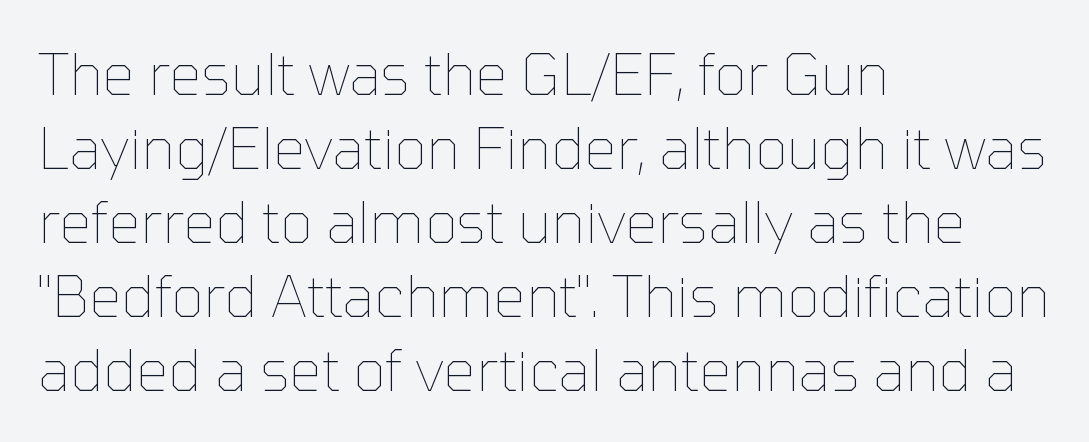
Q: Is the text bold? A: No.
Q: Is the text italic (slanted)? A: No, it is upright.
Q: Is the text underlined? A: No.
Q: How is the paragraph aligned? A: Left-aligned.
Q: Is the spacing between letters normal or unusually wide? A: Normal.
Q: Is the spacing between lines tight, normal or loose? A: Normal.
Q: Width (condensed, normal, or wide)? A: Normal.
Q: Stroke contrast? A: Low.
Q: x-height? A: Medium.
Q: Monospaced? A: No.
